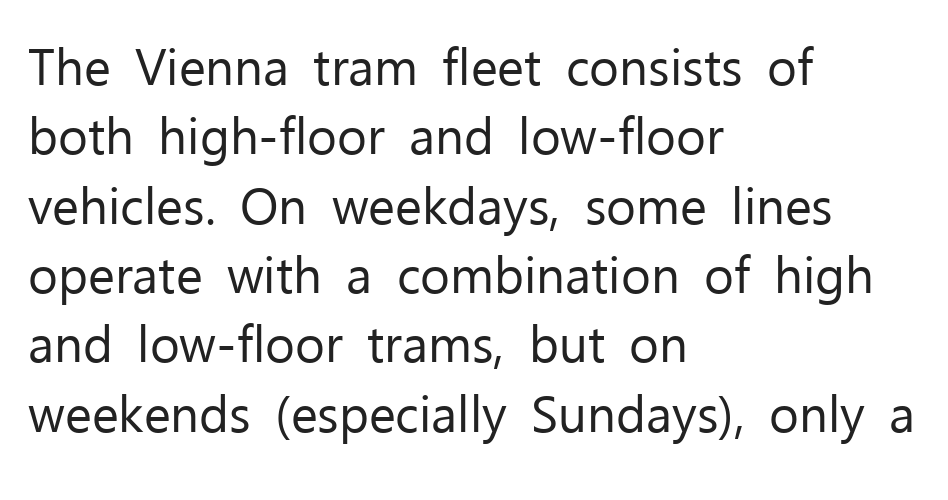
The image shows 51 px regular-weight sans-serif type, upright; set left-aligned, normal line spacing (1.36x), normal letter spacing, not underlined; low stroke contrast and a medium x-height.
